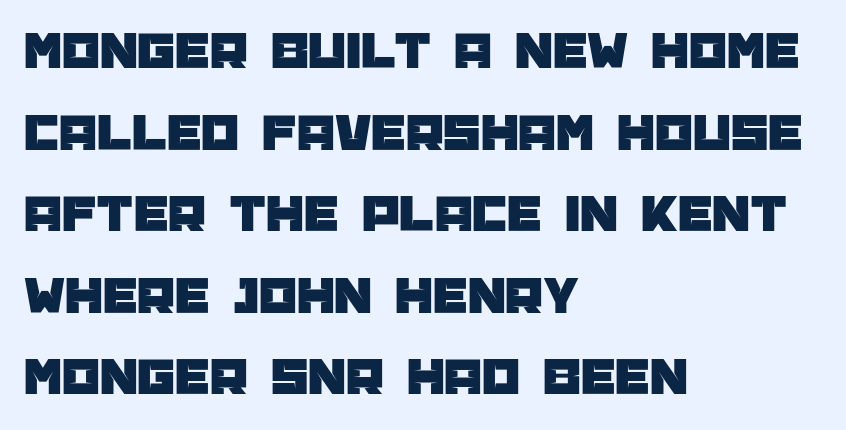
The designer left line spacing at the default. Proportional: the letters do not fall into vertical columns. The type sits square on the baseline with zero lean. The rag falls on the right side of this text block. Plain, unruled lines of type.
